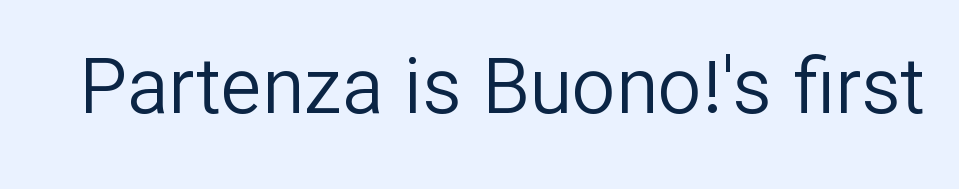
The typeface has the unassuming heft of standard copy or less. In terms of posture, this sample is upright. Students, note that the glyphs here touch the page at normal intervals. A clean baseline with only descenders dipping below it.
